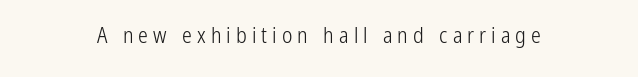
The image shows 22 px text type, upright; set unusually wide letter spacing (+0.23 em), not underlined.
